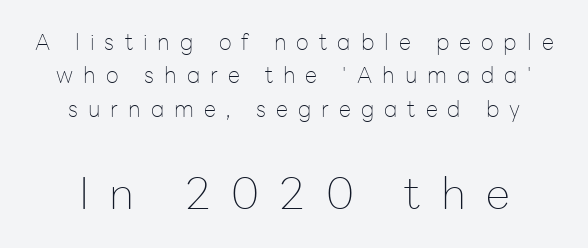
The image shows 44 px thin sans-serif type, upright; set centered, normal line spacing (1.52x), unusually wide letter spacing (+0.46 em), not underlined; the second (bottom) block is 2.0x larger; low stroke contrast and a medium x-height.
